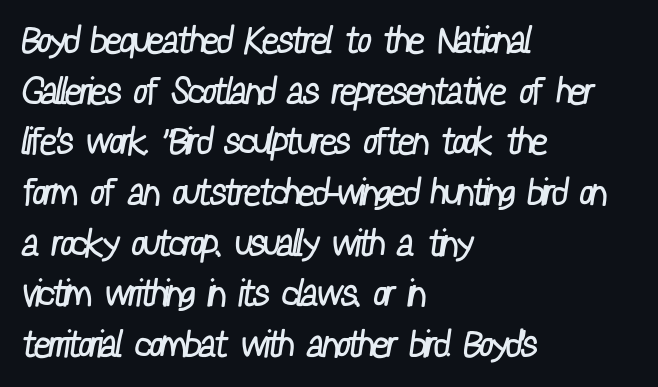
{"serif": "no", "bold": "no", "weight": "regular", "width": "condensed", "stroke_contrast": "low", "x_height": "medium", "monospaced": "no", "underline": "no", "align": "left", "line_spacing": "normal", "line_spacing_ratio": 1.37, "letter_spacing": "normal", "letter_spacing_em": 0.0, "glyph_px": 37}
